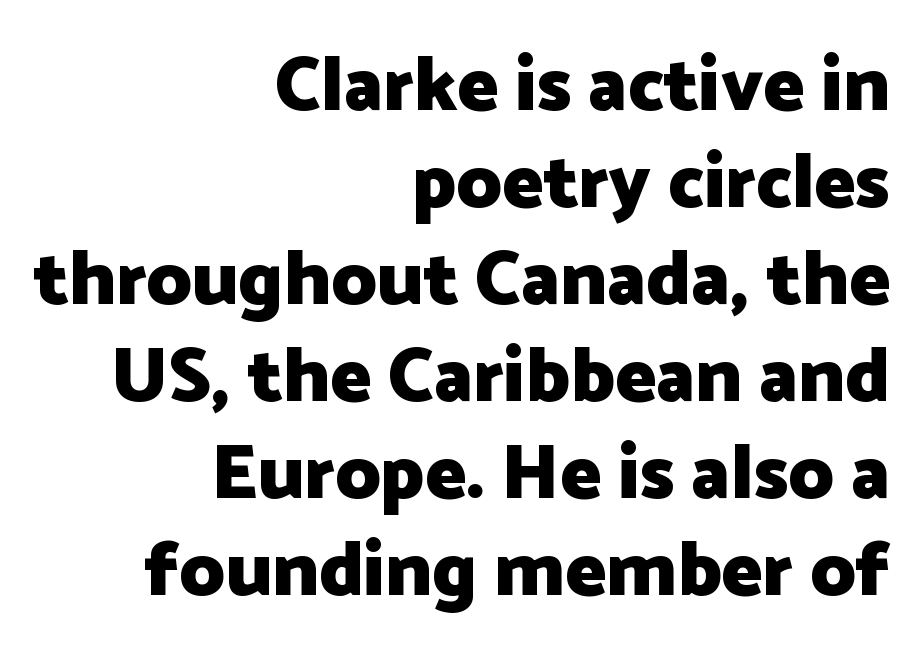
{"serif": "no", "italic": "no", "bold": "yes", "weight": "heavy", "width": "normal", "stroke_contrast": "low", "x_height": "medium", "monospaced": "no", "underline": "no", "align": "right", "line_spacing": "normal", "line_spacing_ratio": 1.26, "letter_spacing": "normal", "letter_spacing_em": 0.0, "glyph_px": 77}
